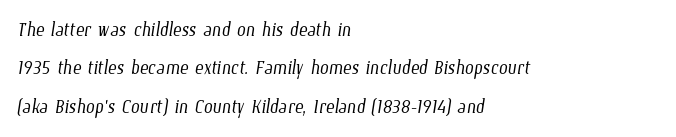
{"bold": "no", "underline": "no", "align": "left", "line_spacing": "normal", "line_spacing_ratio": 1.54, "letter_spacing": "normal", "letter_spacing_em": 0.0, "glyph_px": 25}
